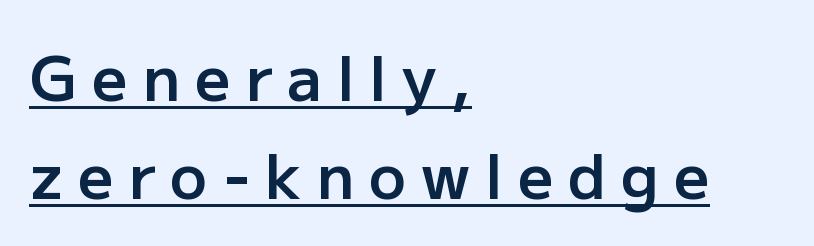
Q: Is the text bold? A: Semi-bold.
Q: Is the text italic (slanted)? A: No, it is upright.
Q: Is the typeface a serif or a sans-serif typeface? A: Sans-serif.
Q: Is the text underlined? A: Yes.
Q: How is the paragraph aligned? A: Left-aligned.
Q: Is the spacing between letters normal or unusually wide? A: Unusually wide.
Q: Is the spacing between lines tight, normal or loose? A: Normal.
Q: Width (condensed, normal, or wide)? A: Normal.
Q: Stroke contrast? A: Low.
Q: x-height? A: Medium.
Q: Monospaced? A: No.
